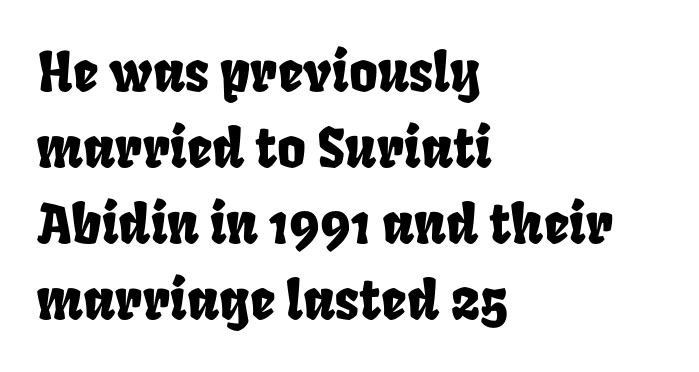
Q: Is the text underlined? A: No.
Q: How is the paragraph aligned? A: Left-aligned.
Q: Is the spacing between letters normal or unusually wide? A: Normal.
Q: Is the spacing between lines tight, normal or loose? A: Normal.
Q: Width (condensed, normal, or wide)? A: Condensed.
Q: Stroke contrast? A: Low.
Q: x-height? A: Large.
Q: Monospaced? A: No.
